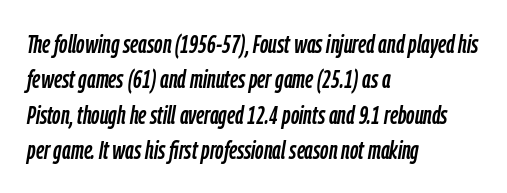
Q: Is the text italic (slanted)? A: Yes, it leans right by about 9 degrees.
Q: Is the text underlined? A: No.
Q: How is the paragraph aligned? A: Left-aligned.
Q: Is the spacing between letters normal or unusually wide? A: Normal.
Q: Is the spacing between lines tight, normal or loose? A: Normal.
